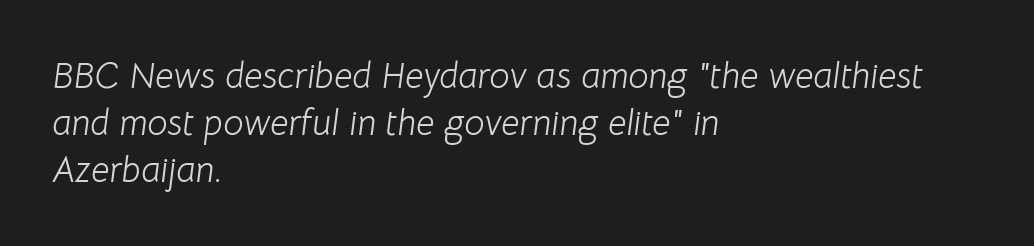
{"italic": "yes", "lean": "right", "slant_degrees": 8, "bold": "no", "weight": "light", "width": "normal", "stroke_contrast": "low", "x_height": "medium", "monospaced": "no", "underline": "no", "align": "left", "line_spacing": "normal", "line_spacing_ratio": 1.3, "letter_spacing": "normal", "letter_spacing_em": 0.0, "glyph_px": 36}
